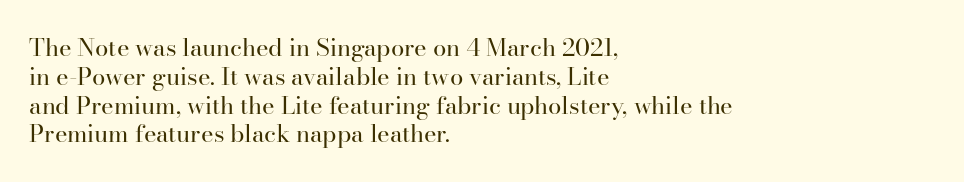
Q: Is the text bold? A: No.
Q: Is the text italic (slanted)? A: No, it is upright.
Q: Is the text underlined? A: No.
Q: How is the paragraph aligned? A: Left-aligned.
Q: Is the spacing between letters normal or unusually wide? A: Normal.
